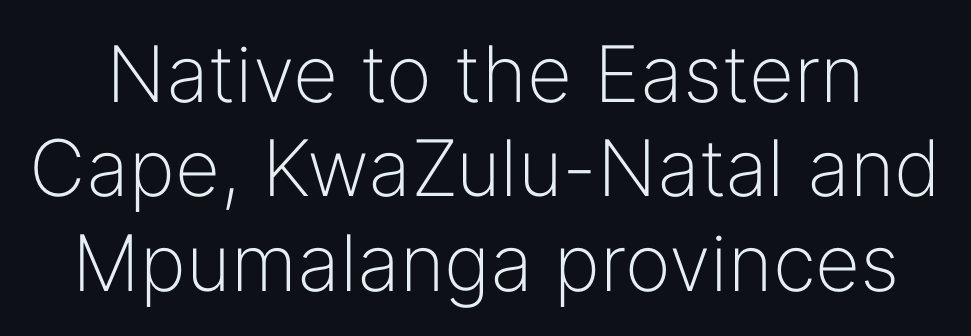
Q: Is the text bold? A: No.
Q: Is the text italic (slanted)? A: No, it is upright.
Q: Is the typeface a serif or a sans-serif typeface? A: Sans-serif.
Q: Is the text underlined? A: No.
Q: Is the spacing between letters normal or unusually wide? A: Normal.
Q: Width (condensed, normal, or wide)? A: Normal.
Q: Stroke contrast? A: Low.
Q: x-height? A: Medium.
Q: Monospaced? A: No.
